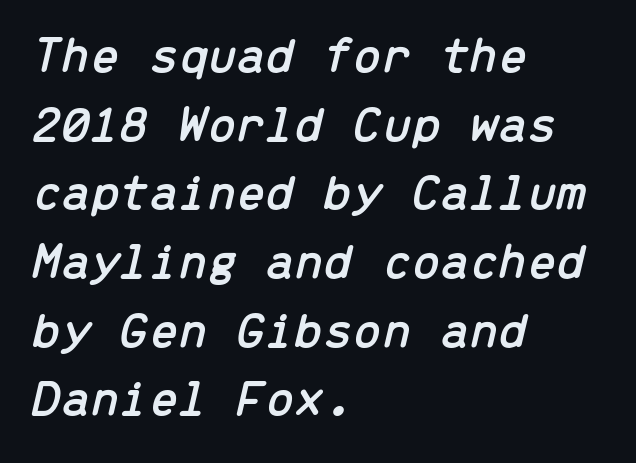
Compared with a centered layout, this one pins lines to the left instead. Is this a fixed-width face? Yes — each glyph sits in an identical cell. Vertically, the passage feels balanced, rows spaced as you'd expect. Descender tails drop into unmarked territory.
